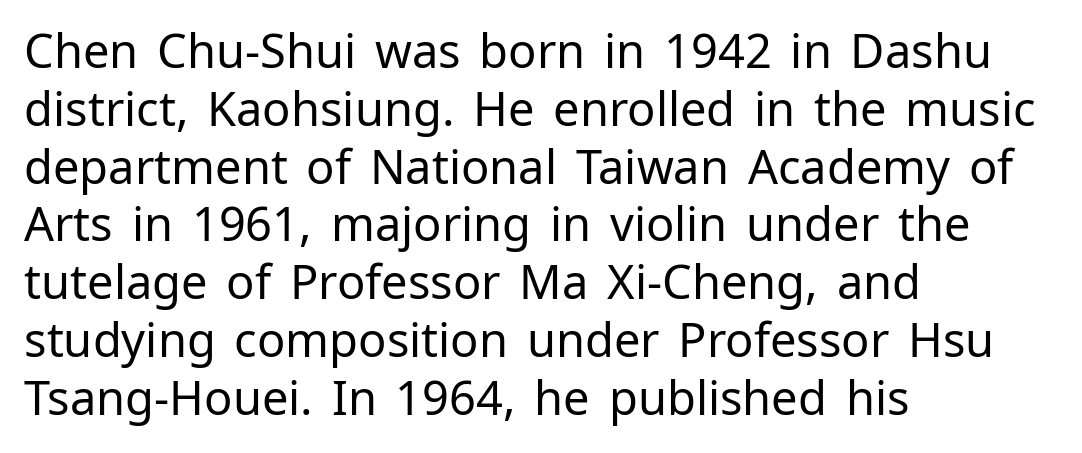
{"serif": "no", "italic": "no", "bold": "no", "weight": "regular", "width": "normal", "stroke_contrast": "low", "x_height": "medium", "monospaced": "no", "underline": "no", "align": "left", "line_spacing_ratio": 1.23, "letter_spacing": "normal", "letter_spacing_em": 0.0, "glyph_px": 47}
